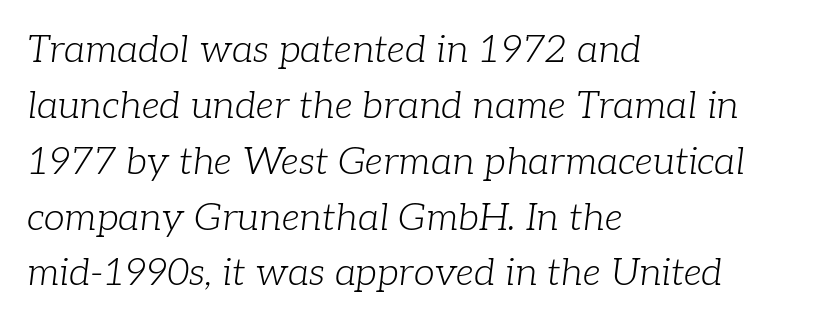
The image shows 38 px light serif type, italic (leaning right); set left-aligned, normal line spacing (1.47x), normal letter spacing, not underlined; low stroke contrast and a medium x-height.
